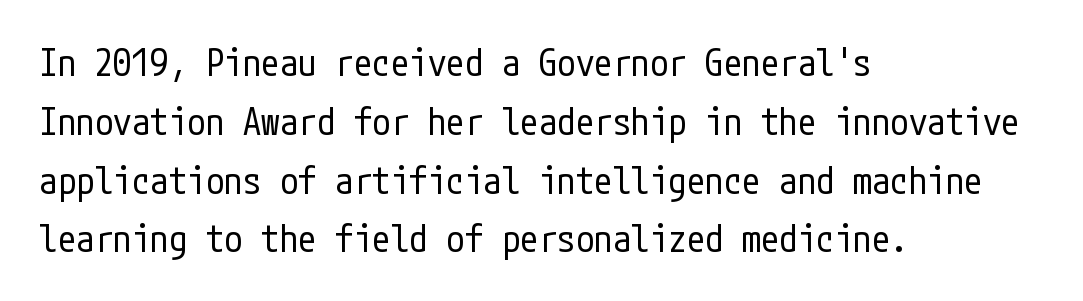
{"serif": "no", "italic": "no", "bold": "no", "weight": "regular", "width": "condensed", "stroke_contrast": "low", "x_height": "medium", "underline": "no", "align": "left", "line_spacing": "normal", "line_spacing_ratio": 1.59, "letter_spacing": "normal", "letter_spacing_em": 0.0, "glyph_px": 37}
